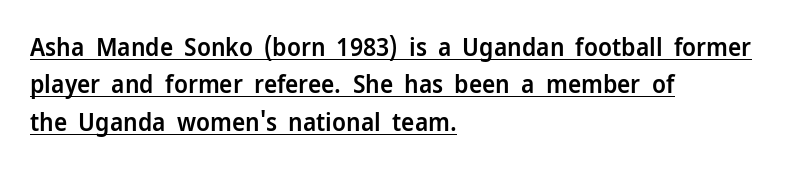
{"italic": "no", "bold": "semi", "underline": "yes", "align": "left", "line_spacing": "normal", "line_spacing_ratio": 1.5, "letter_spacing": "normal", "letter_spacing_em": 0.0, "glyph_px": 25}
